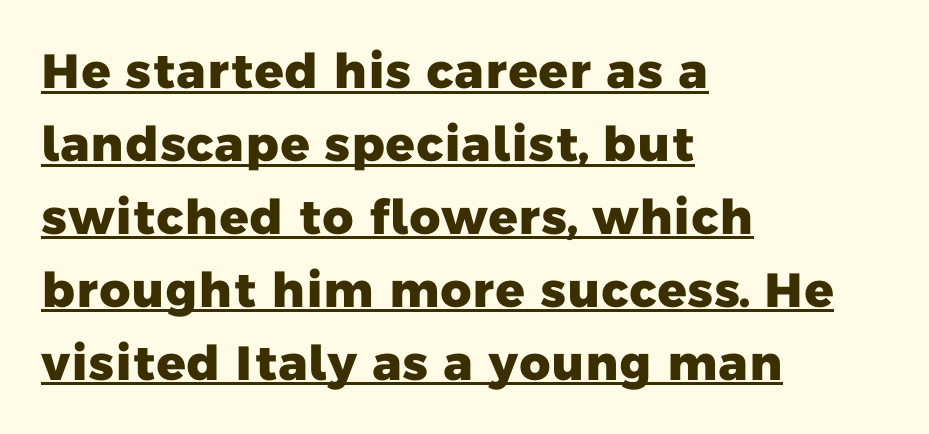
{"serif": "no", "bold": "yes", "weight": "heavy", "width": "normal", "stroke_contrast": "low", "x_height": "medium", "monospaced": "no", "underline": "yes", "align": "left", "line_spacing": "normal", "line_spacing_ratio": 1.52, "letter_spacing": "normal", "letter_spacing_em": 0.0, "glyph_px": 48}
